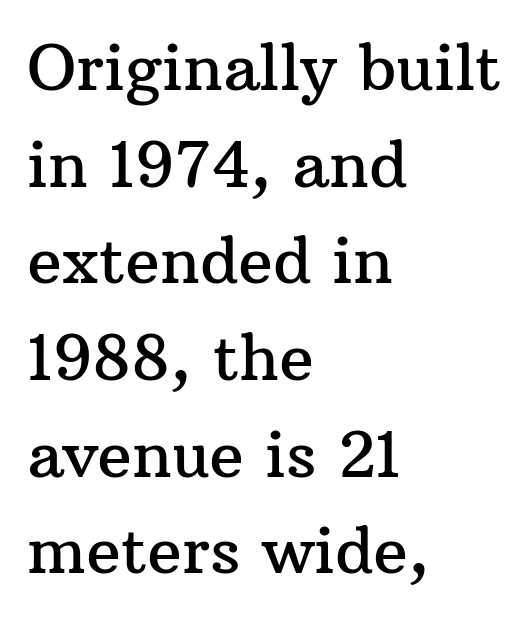
The image shows 64 px serif type, upright; set left-aligned, normal line spacing (1.51x), normal letter spacing, not underlined; medium stroke contrast and a medium x-height.
